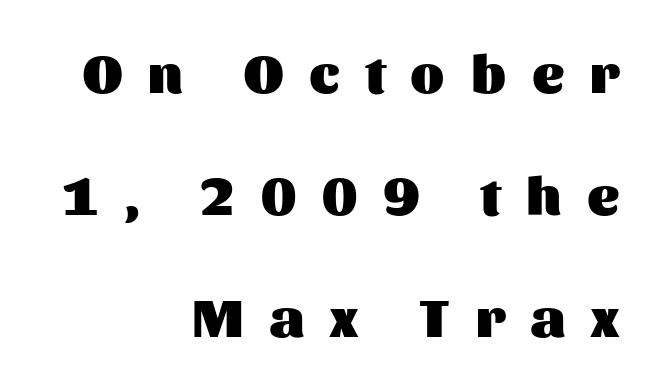
The strip under each line holds only bare page. Line endings align vertically; line beginnings do not. This is the regular roman posture of the typeface. Nope, no serifs anywhere on these letters.
